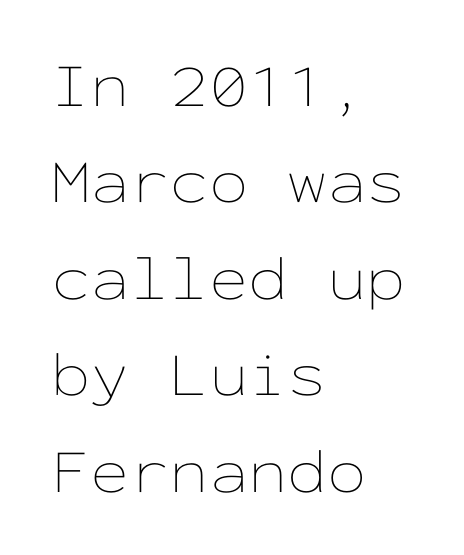
Any mark beneath the type? The region is blank. The strokes carry an ordinary text weight at most. The rendering anchors every line to the left-hand side. This block has exactly the height ordinary leading produces.
